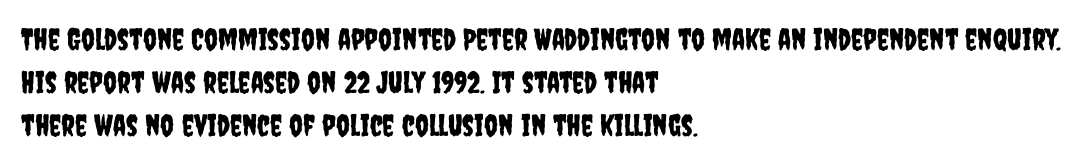
This is sans-serif lettering, the kind often seen on screens and signage. The lines are quadded left. Proportional: the letters do not fall into vertical columns. The specimen omits any rule beneath the text block's lines. The typography opts for an upright posture over an oblique one. Tracking value appears to be zero — textbook default spacing.
